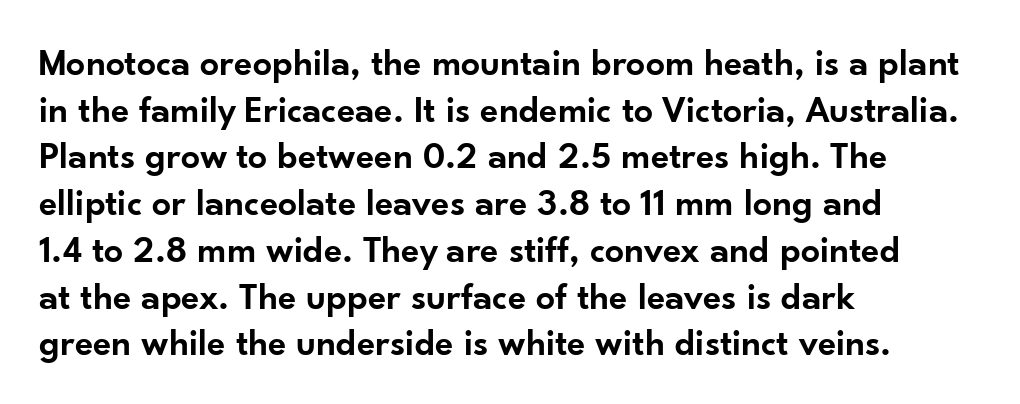
Horizontally, the lines are justified to the leading edge only. This sample has the flowing, uneven cadence of proportional lettering. The area under the type is left untouched. The passage shown is semibold, sitting just below true bold. When letters stand straight like this, we call the style roman or upright. Grotesque or geometric, the face here clearly has no serifs.
